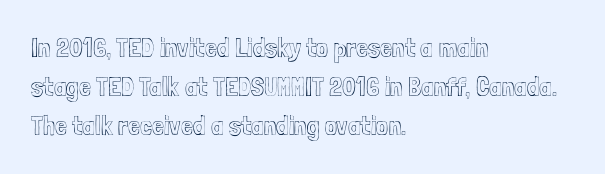
Q: Is the text italic (slanted)? A: No, it is upright.
Q: Is the text underlined? A: No.
Q: How is the paragraph aligned? A: Left-aligned.
Q: Is the spacing between letters normal or unusually wide? A: Normal.
Q: Is the spacing between lines tight, normal or loose? A: Normal.
